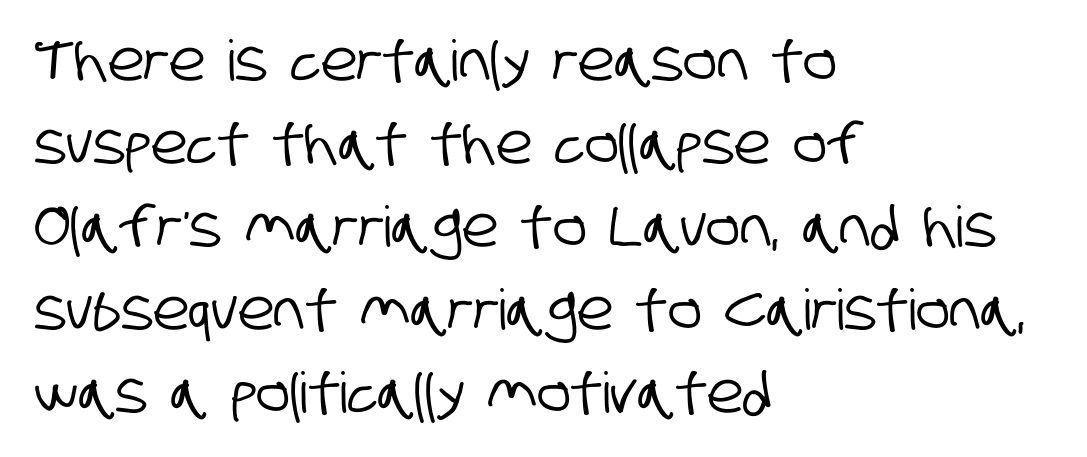
Bare-footed words on every line. Leftover space on each line is placed entirely after the last word. You can tell from the bare stems that sans-serif type was used. Here the designer chose a conventional face with non-uniform glyph widths.
